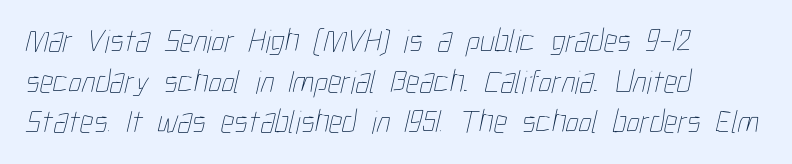
The image shows 33 px thin, condensed type; set left-aligned, line spacing 1.23x, normal letter spacing, not underlined; low stroke contrast and a medium x-height.
